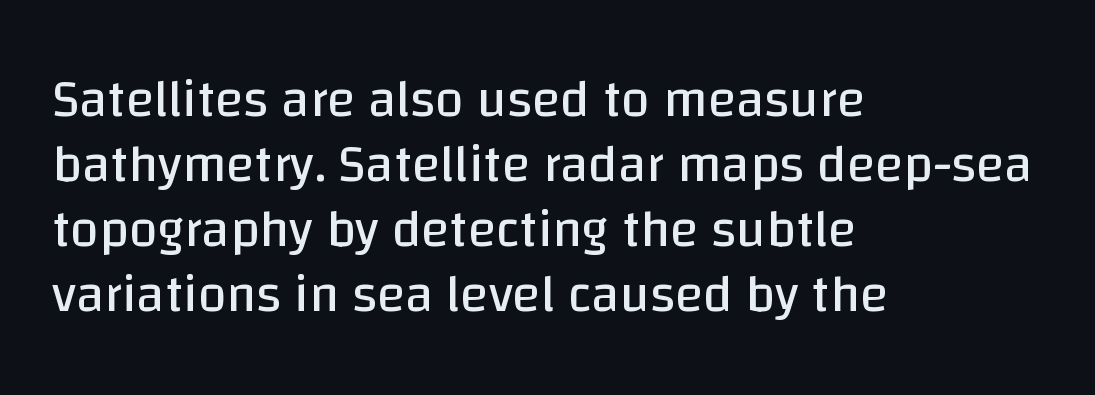
The image shows 52 px regular-weight sans-serif type, upright; set left-aligned, normal line spacing (1.25x), normal letter spacing, not underlined; low stroke contrast and a large x-height.
